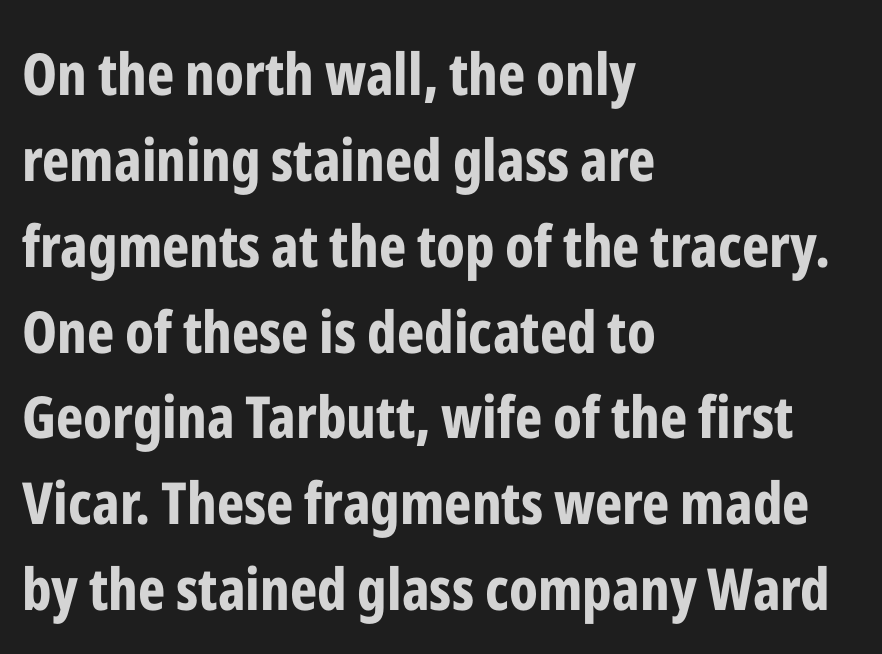
{"serif": "no", "italic": "no", "bold": "yes", "weight": "bold", "width": "condensed", "stroke_contrast": "low", "x_height": "medium", "monospaced": "no", "underline": "no", "align": "left", "line_spacing": "normal", "line_spacing_ratio": 1.48, "letter_spacing": "normal", "letter_spacing_em": 0.0, "glyph_px": 58}
